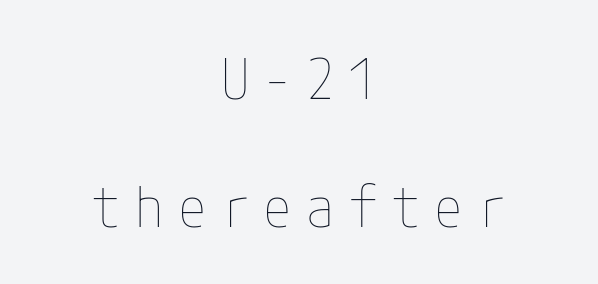
Compared with typical paragraphs, the rows here are farther apart. Each line is balanced around a shared central axis. Short note: letters widely spaced. Any mark beneath the type? The region is blank.
